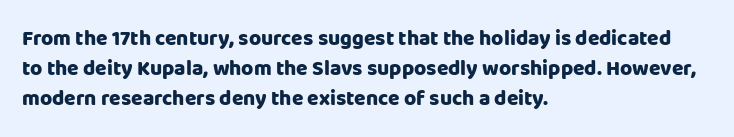
Q: Is the text bold? A: Yes.
Q: Is the text italic (slanted)? A: No, it is upright.
Q: Is the text underlined? A: No.
Q: How is the paragraph aligned? A: Left-aligned.
Q: Is the spacing between letters normal or unusually wide? A: Normal.
Q: Is the spacing between lines tight, normal or loose? A: Normal.
